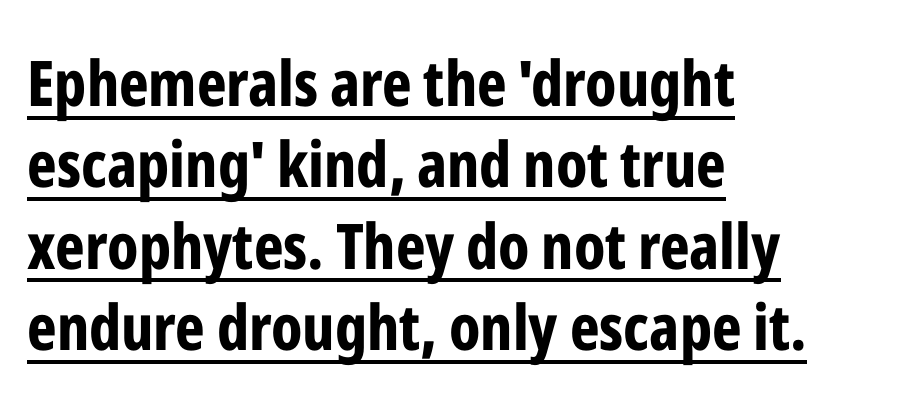
The image shows 63 px bold, condensed sans-serif type, upright; set left-aligned, normal line spacing (1.29x), normal letter spacing, underlined; low stroke contrast and a medium x-height.
